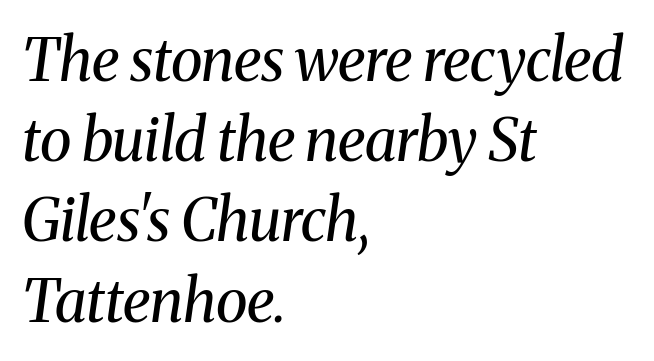
The image shows 59 px regular-weight serif type, italic (leaning right); set left-aligned, normal line spacing (1.36x), normal letter spacing, not underlined; medium stroke contrast and a medium x-height.
